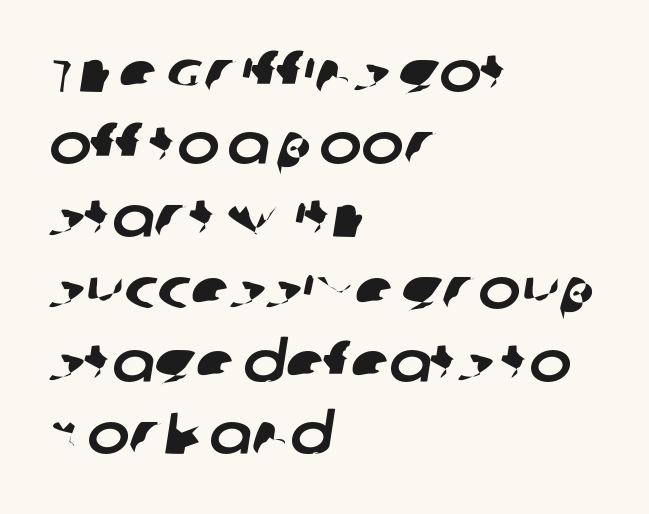
The passage shown has conventional tracking throughout. The face used here is proportionally spaced, like ordinary book or web type. The paragraph has a hard left edge and a soft right edge. Beneath every word, the page is bare. What's the leading like? Ordinary, nothing unusual.
